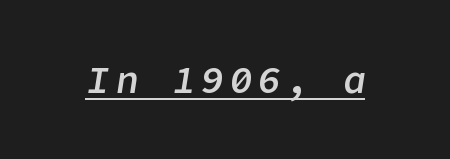
The image shows 38 px semibold type, italic (leaning right); set underlined; low stroke contrast and a medium x-height.
